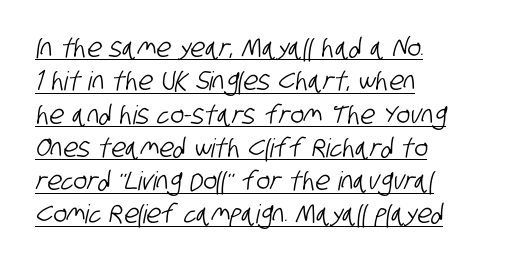
{"underline": "yes", "align": "left", "line_spacing": "normal", "line_spacing_ratio": 1.28, "letter_spacing": "normal", "letter_spacing_em": 0.0, "glyph_px": 26}
